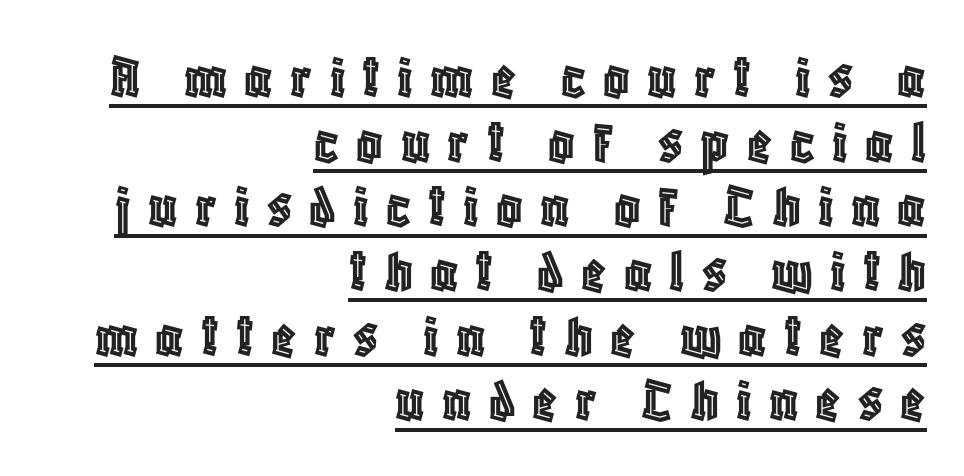
{"italic": "no", "width": "condensed", "x_height": "large", "monospaced": "no", "underline": "yes", "align": "right", "line_spacing": "tight", "line_spacing_ratio": 1.01, "letter_spacing": "wide", "letter_spacing_em": 0.27, "glyph_px": 64}
